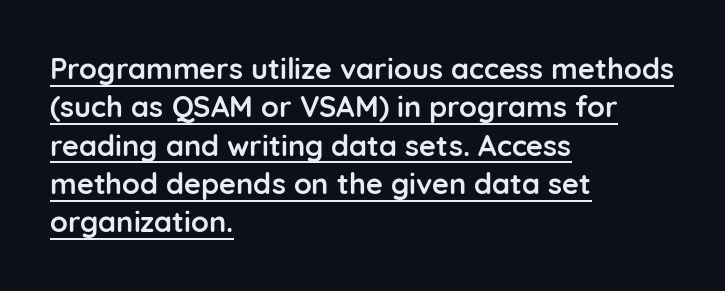
Q: Is the text bold? A: Yes.
Q: Is the text italic (slanted)? A: No, it is upright.
Q: Is the typeface a serif or a sans-serif typeface? A: Sans-serif.
Q: Is the text underlined? A: Yes.
Q: How is the paragraph aligned? A: Left-aligned.
Q: Is the spacing between letters normal or unusually wide? A: Normal.
Q: Is the spacing between lines tight, normal or loose? A: Normal.
Q: Width (condensed, normal, or wide)? A: Normal.
Q: Stroke contrast? A: Low.
Q: x-height? A: Medium.
Q: Monospaced? A: No.
